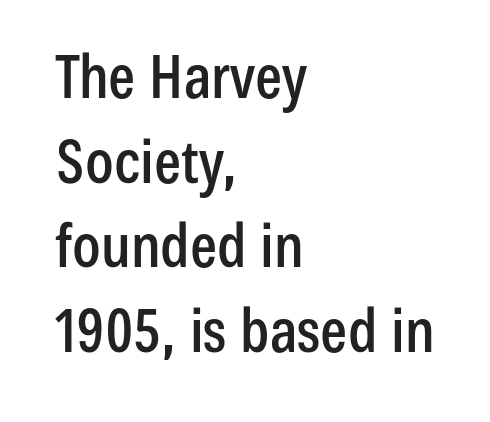
Q: Is the text italic (slanted)? A: No, it is upright.
Q: Is the typeface a serif or a sans-serif typeface? A: Sans-serif.
Q: Is the text underlined? A: No.
Q: How is the paragraph aligned? A: Left-aligned.
Q: Is the spacing between letters normal or unusually wide? A: Normal.
Q: Is the spacing between lines tight, normal or loose? A: Normal.
Q: Width (condensed, normal, or wide)? A: Condensed.
Q: Stroke contrast? A: Low.
Q: x-height? A: Medium.
Q: Monospaced? A: No.
